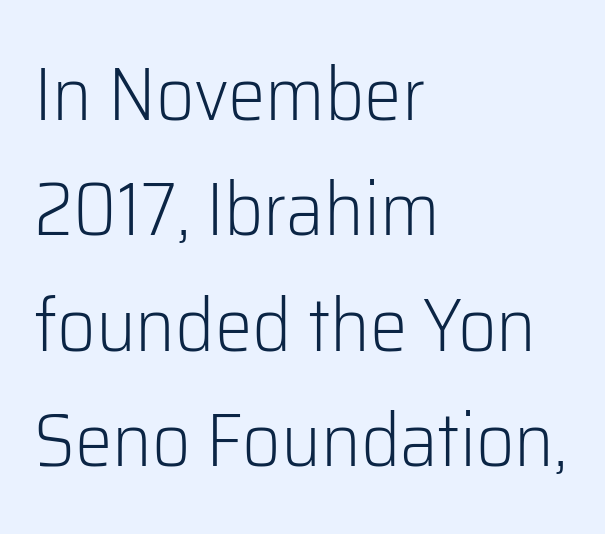
Q: Is the text bold? A: No.
Q: Is the text italic (slanted)? A: No, it is upright.
Q: Is the typeface a serif or a sans-serif typeface? A: Sans-serif.
Q: Is the text underlined? A: No.
Q: How is the paragraph aligned? A: Left-aligned.
Q: Is the spacing between letters normal or unusually wide? A: Normal.
Q: Is the spacing between lines tight, normal or loose? A: Normal.
Q: Width (condensed, normal, or wide)? A: Normal.
Q: Stroke contrast? A: Low.
Q: x-height? A: Medium.
Q: Monospaced? A: No.
